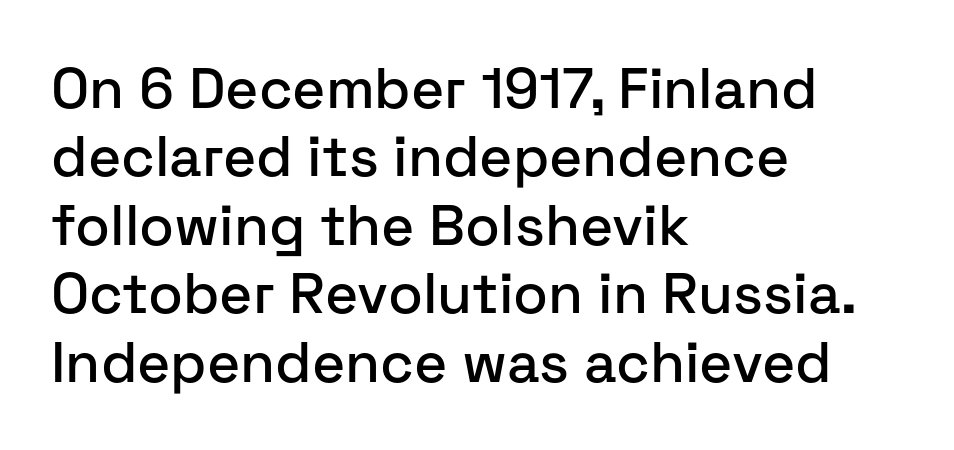
The face used here is a sans, in the tradition of grotesques and geometrics. Character widths vary here, with narrow letters taking less room than wide ones. These lines stack with their left ends in a neat column. In terms of posture, this sample is upright. Default kerning and tracking; the words read as compact shapes.
